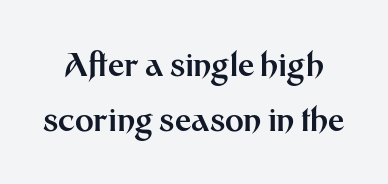
Q: Is the text bold? A: Yes.
Q: Is the text italic (slanted)? A: No, it is upright.
Q: Is the typeface a serif or a sans-serif typeface? A: Sans-serif.
Q: Is the text underlined? A: No.
Q: Is the spacing between letters normal or unusually wide? A: Normal.
Q: Width (condensed, normal, or wide)? A: Normal.
Q: Stroke contrast? A: Medium.
Q: x-height? A: Medium.
Q: Monospaced? A: No.
